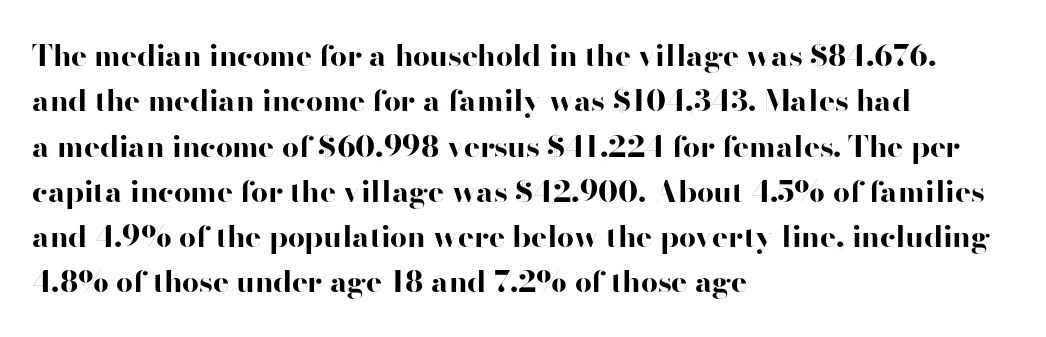
Q: Is the text bold? A: Yes.
Q: Is the text italic (slanted)? A: No, it is upright.
Q: Is the typeface a serif or a sans-serif typeface? A: Sans-serif.
Q: Is the text underlined? A: No.
Q: How is the paragraph aligned? A: Left-aligned.
Q: Is the spacing between letters normal or unusually wide? A: Normal.
Q: Is the spacing between lines tight, normal or loose? A: Normal.
Q: Width (condensed, normal, or wide)? A: Wide.
Q: Stroke contrast? A: High.
Q: x-height? A: Small.
Q: Monospaced? A: No.
